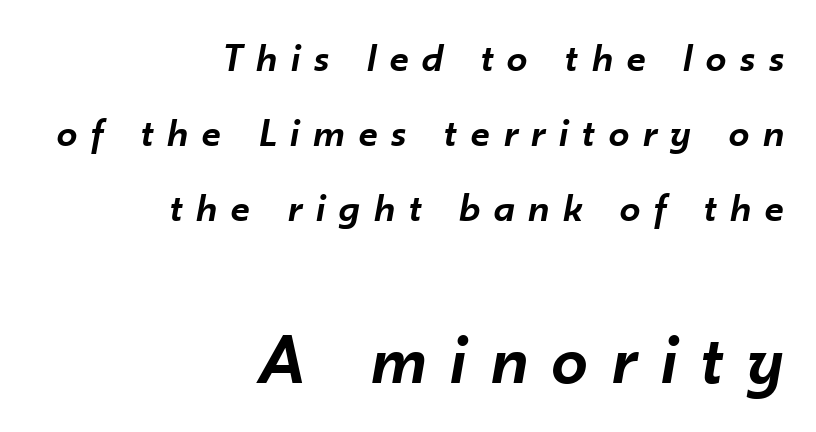
Q: Is the text bold? A: Semi-bold.
Q: Is the text italic (slanted)? A: Yes, it leans right by about 10 degrees.
Q: Is the text underlined? A: No.
Q: How is the paragraph aligned? A: Right-aligned.
Q: Is the spacing between letters normal or unusually wide? A: Unusually wide.
Q: Which block of text is set in a larger size, the first (top) or the second (bottom)? A: The second (bottom) one.
Q: Width (condensed, normal, or wide)? A: Normal.
Q: Stroke contrast? A: Low.
Q: x-height? A: Small.
Q: Monospaced? A: No.
